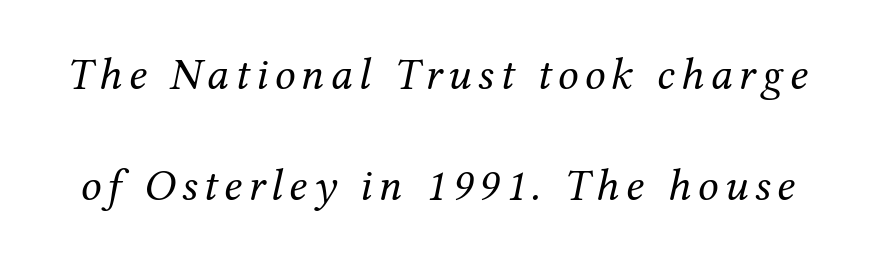
The image shows 46 px regular-weight serif type, italic (leaning right); set loose line spacing (2.42x), not underlined; medium stroke contrast and a medium x-height.
